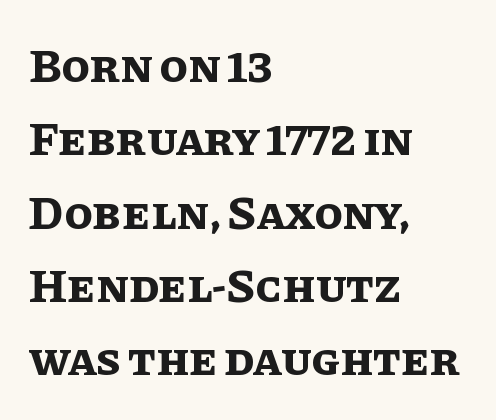
The image shows 47 px bold type, upright; set left-aligned, normal line spacing (1.56x), normal letter spacing, not underlined; low stroke contrast and a large x-height.
